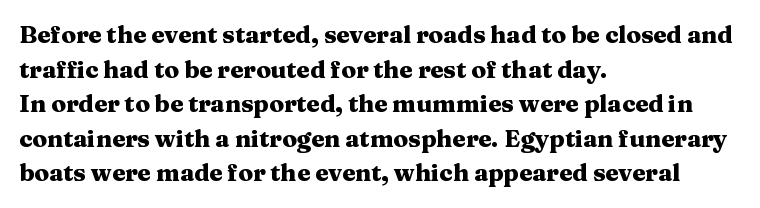
Rule under the text: the space is simply empty. Nothing unusual about the tracking: characters are spaced as the font intends. Leading: standard. This sample uses an upright cut, with every glyph sitting square on the baseline. Set as a true bold cut, around the 700 mark. Line beginnings align vertically; line endings do not.
